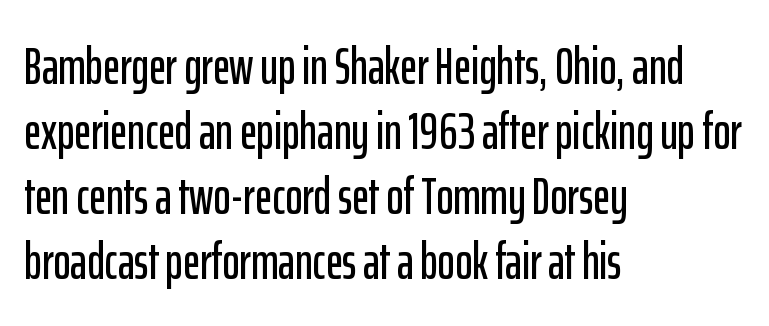
The image shows 52 px condensed sans-serif type, upright; set left-aligned, normal line spacing (1.25x), normal letter spacing, not underlined; low stroke contrast and a medium x-height.
